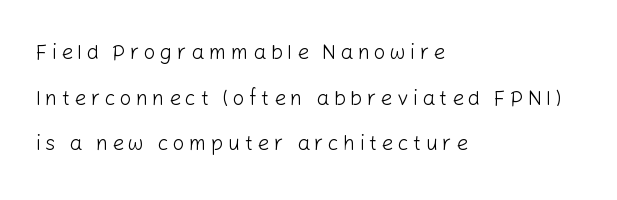
{"italic": "no", "bold": "no", "underline": "no", "align": "left", "line_spacing": "loose", "line_spacing_ratio": 2.17, "letter_spacing": "wide", "letter_spacing_em": 0.2, "glyph_px": 21}
